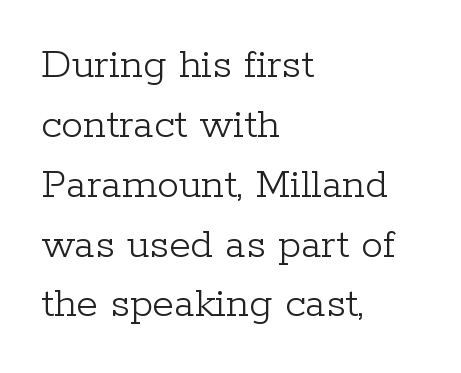
{"serif": "yes", "italic": "no", "bold": "no", "weight": "light", "width": "normal", "stroke_contrast": "low", "x_height": "medium", "monospaced": "no", "underline": "no", "align": "left", "line_spacing": "normal", "line_spacing_ratio": 1.36, "letter_spacing": "normal", "letter_spacing_em": 0.0, "glyph_px": 44}
